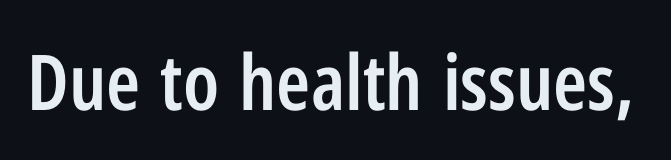
Q: Is the text bold? A: Semi-bold.
Q: Is the text italic (slanted)? A: No, it is upright.
Q: Is the typeface a serif or a sans-serif typeface? A: Sans-serif.
Q: Is the text underlined? A: No.
Q: Is the spacing between letters normal or unusually wide? A: Normal.
Q: Width (condensed, normal, or wide)? A: Condensed.
Q: Stroke contrast? A: Low.
Q: x-height? A: Medium.
Q: Monospaced? A: No.
